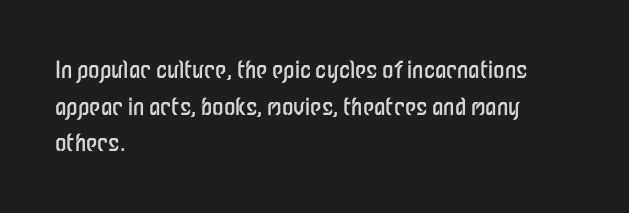
Q: Is the text bold? A: No.
Q: Is the text italic (slanted)? A: No, it is upright.
Q: Is the text underlined? A: No.
Q: How is the paragraph aligned? A: Left-aligned.
Q: Is the spacing between letters normal or unusually wide? A: Normal.
Q: Is the spacing between lines tight, normal or loose? A: Normal.
